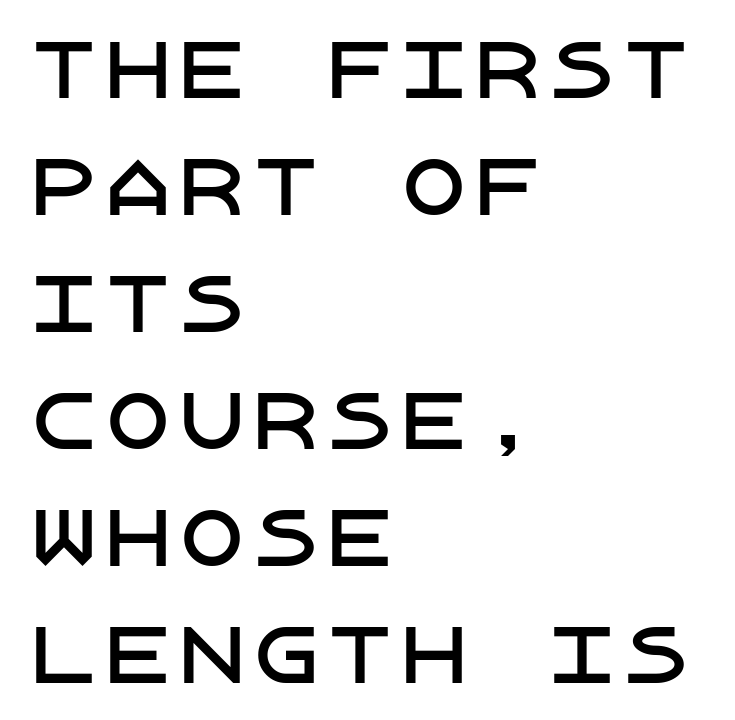
Q: Is the text italic (slanted)? A: No, it is upright.
Q: Is the typeface a serif or a sans-serif typeface? A: Sans-serif.
Q: Is the text underlined? A: No.
Q: How is the paragraph aligned? A: Left-aligned.
Q: Is the spacing between letters normal or unusually wide? A: Normal.
Q: Is the spacing between lines tight, normal or loose? A: Normal.
Q: Width (condensed, normal, or wide)? A: Normal.
Q: Stroke contrast? A: Low.
Q: x-height? A: Large.
